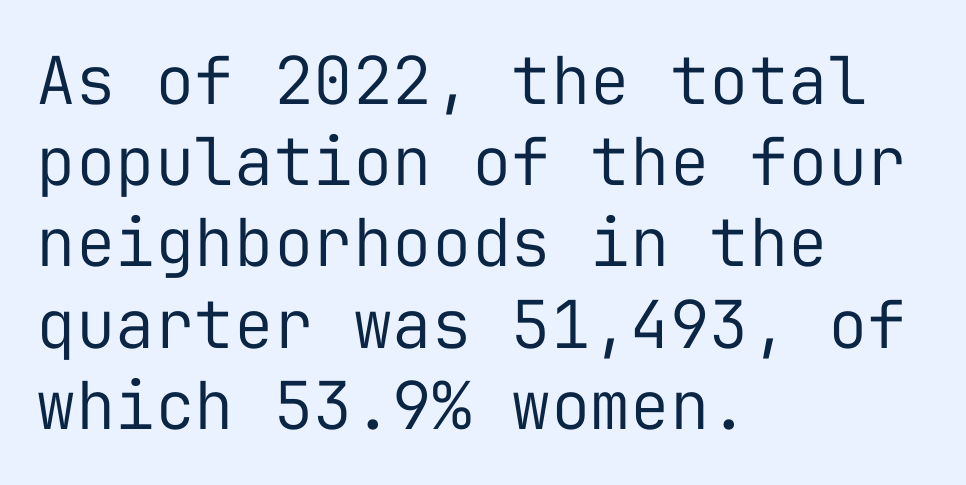
The image shows 66 px regular-weight sans-serif type, upright, monospaced; set left-aligned, line spacing 1.23x, normal letter spacing, not underlined; low stroke contrast and a medium x-height.
